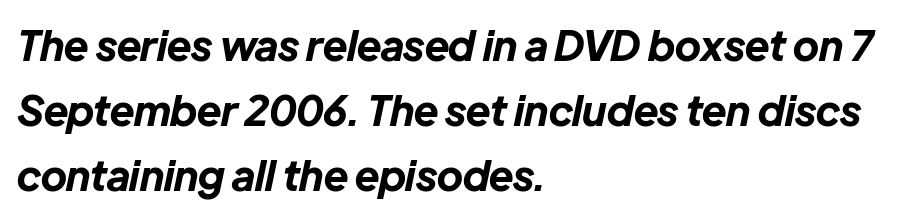
{"italic": "yes", "lean": "right", "slant_degrees": 12, "bold": "yes", "weight": "bold", "width": "normal", "stroke_contrast": "low", "x_height": "medium", "monospaced": "no", "underline": "no", "align": "left", "line_spacing": "normal", "line_spacing_ratio": 1.59, "letter_spacing": "normal", "letter_spacing_em": 0.0, "glyph_px": 41}
